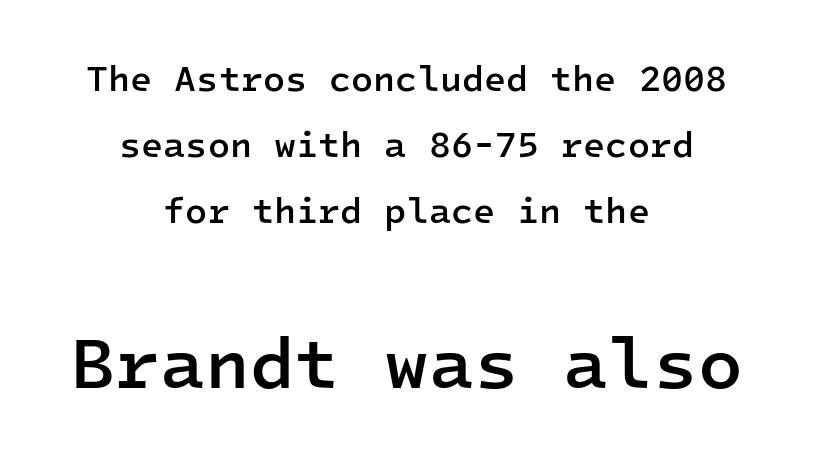
{"serif": "no", "italic": "no", "bold": "semi", "weight": "semibold", "width": "normal", "stroke_contrast": "low", "x_height": "medium", "monospaced": "yes", "underline": "no", "align": "center", "line_spacing_ratio": 1.84, "letter_spacing": "normal", "letter_spacing_em": 0.0, "larger_block": "second", "size_ratio": 2.03, "glyph_px": 73}
